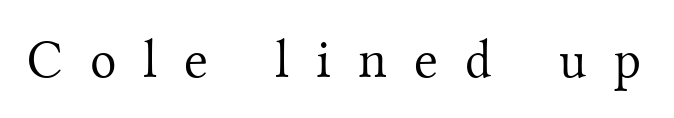
Q: Is the text bold? A: No.
Q: Is the text italic (slanted)? A: No, it is upright.
Q: Is the typeface a serif or a sans-serif typeface? A: Serif.
Q: Is the text underlined? A: No.
Q: Is the spacing between letters normal or unusually wide? A: Unusually wide.
Q: Width (condensed, normal, or wide)? A: Normal.
Q: Stroke contrast? A: Medium.
Q: x-height? A: Small.
Q: Monospaced? A: No.
